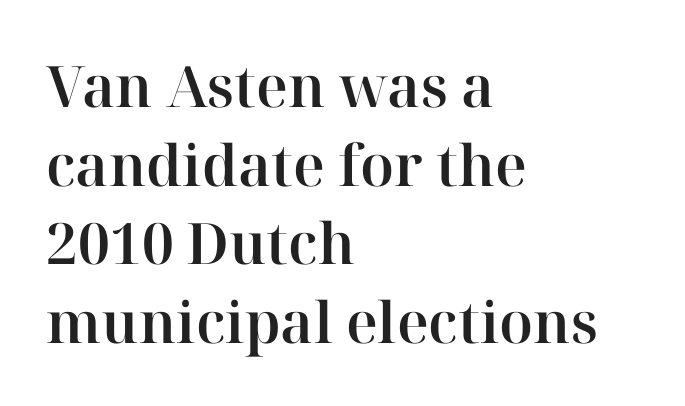
Ascenders rise straight up at ninety degrees. These lines stack with their left ends in a neat column. The tracking reads as untouched default to a designer's eye. The letters carry serifs — small finishing strokes at the ends of their stems. Spacing verdict: proportional, widths tailored to each character.
